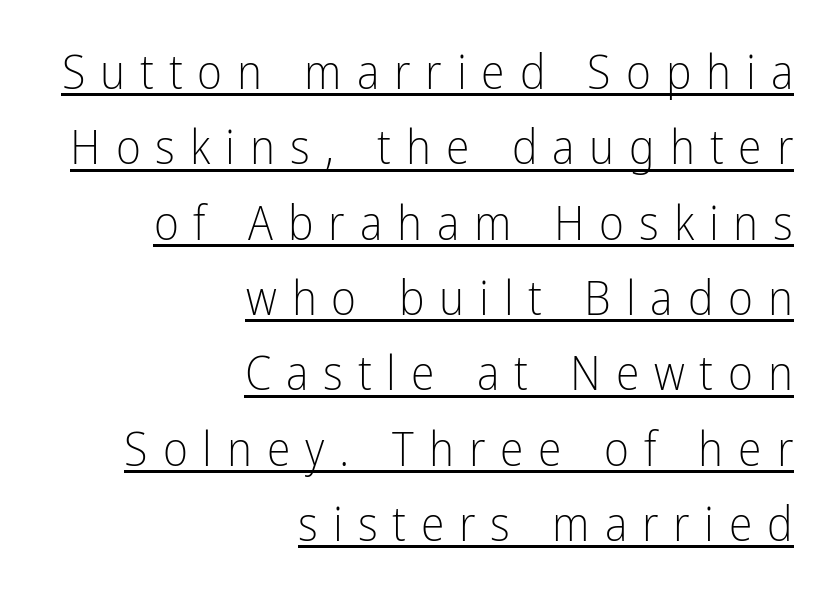
The image shows 48 px light, condensed sans-serif type, upright; set right-aligned, normal line spacing (1.57x), unusually wide letter spacing (+0.31 em), underlined; low stroke contrast and a medium x-height.
